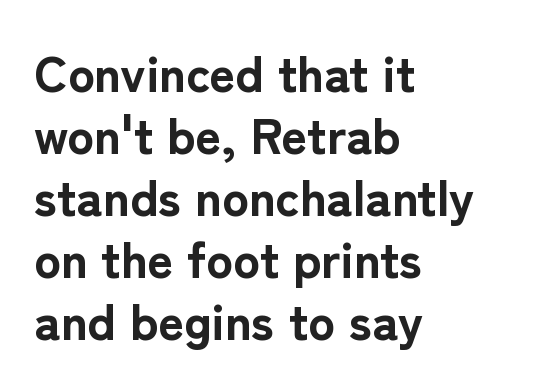
The image shows 50 px bold sans-serif type, upright; set left-aligned, line spacing 1.24x, normal letter spacing, not underlined; low stroke contrast and a medium x-height.
